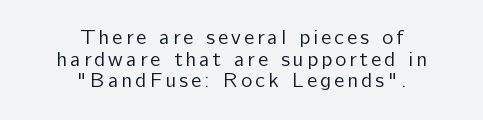
{"italic": "no", "bold": "no", "underline": "no", "align": "center", "line_spacing": "tight", "line_spacing_ratio": 1.03, "glyph_px": 21}
